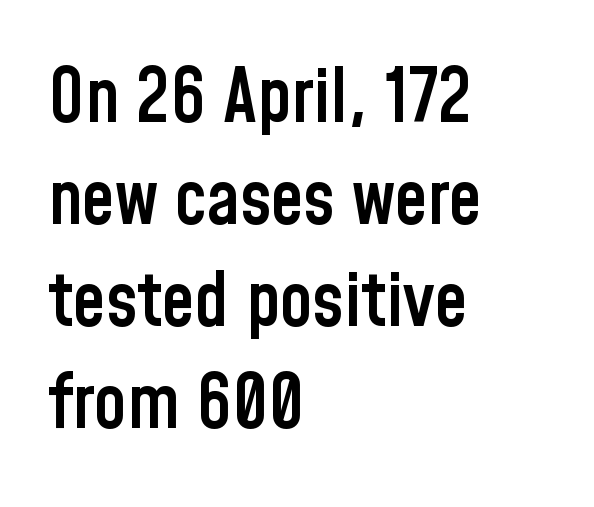
Grotesque or geometric, the face here clearly has no serifs. Upright lettering throughout. Honestly, the letter spacing is just normal — you wouldn't notice it. Evenly set lines give the paragraph a standard silhouette. A typesetter would call this proportional, since set widths differ per character. Left-aligned paragraph, ragged on the right.
